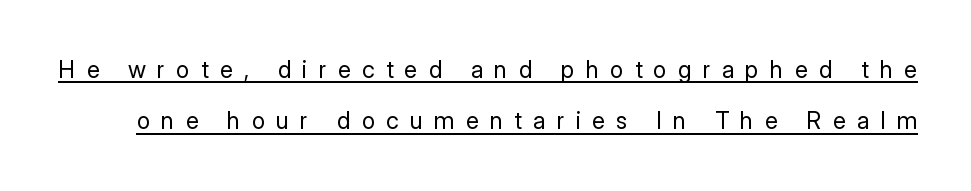
{"italic": "no", "bold": "no", "underline": "yes", "line_spacing": "loose", "line_spacing_ratio": 2.14, "letter_spacing": "wide", "letter_spacing_em": 0.47, "glyph_px": 24}
